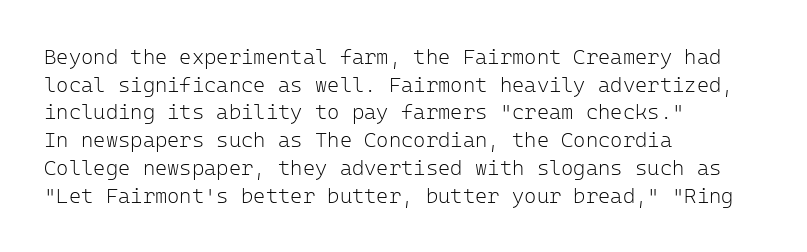
Every stem runs plumb, perpendicular to the baseline. Leftover space on each line is placed entirely after the last word. Check the space under the baseline: it is left empty. This reads as an unemphasized weight, regular at the heaviest. Caption: standard tracking, unaltered.
